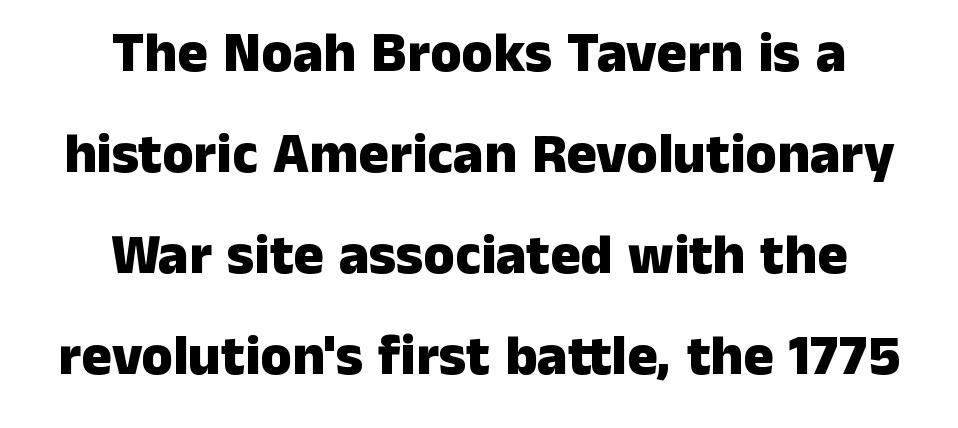
Glance below the letters and you will spot only blank space. On the weight axis this lands at bold, roughly 700. Teacher's note: observe the equal gaps on both sides — that is centered alignment. Letterform terminals end flat and unadorned throughout the passage. Is this a fixed-width face? No — the glyphs have proportional, varying widths. Upright lettering throughout.
